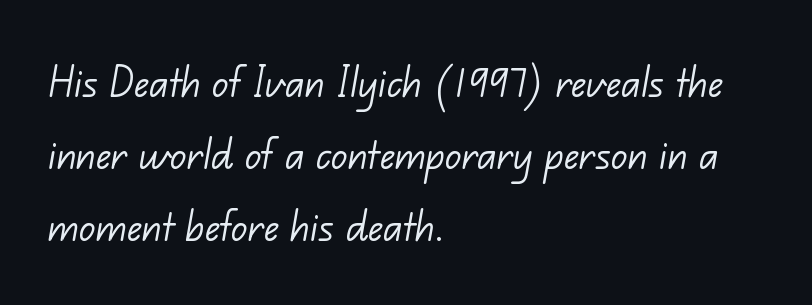
Q: Is the text bold? A: No.
Q: Is the typeface a serif or a sans-serif typeface? A: Sans-serif.
Q: Is the text underlined? A: No.
Q: How is the paragraph aligned? A: Left-aligned.
Q: Is the spacing between letters normal or unusually wide? A: Normal.
Q: Is the spacing between lines tight, normal or loose? A: Normal.
Q: Width (condensed, normal, or wide)? A: Normal.
Q: Stroke contrast? A: Low.
Q: x-height? A: Small.
Q: Monospaced? A: No.
